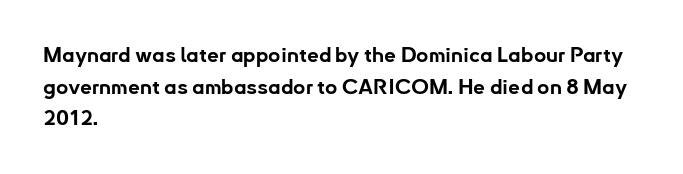
{"italic": "no", "bold": "yes", "underline": "no", "align": "left", "line_spacing": "normal", "line_spacing_ratio": 1.51, "letter_spacing": "normal", "letter_spacing_em": 0.0, "glyph_px": 21}
